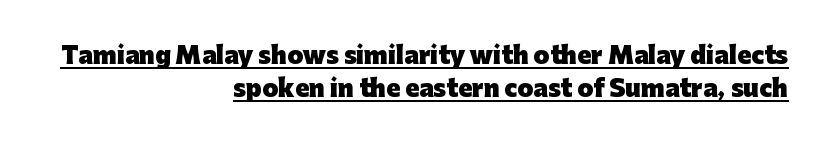
Q: Is the text bold? A: Yes.
Q: Is the text italic (slanted)? A: No, it is upright.
Q: Is the text underlined? A: Yes.
Q: How is the paragraph aligned? A: Right-aligned.
Q: Is the spacing between letters normal or unusually wide? A: Normal.
Q: Is the spacing between lines tight, normal or loose? A: Normal.
